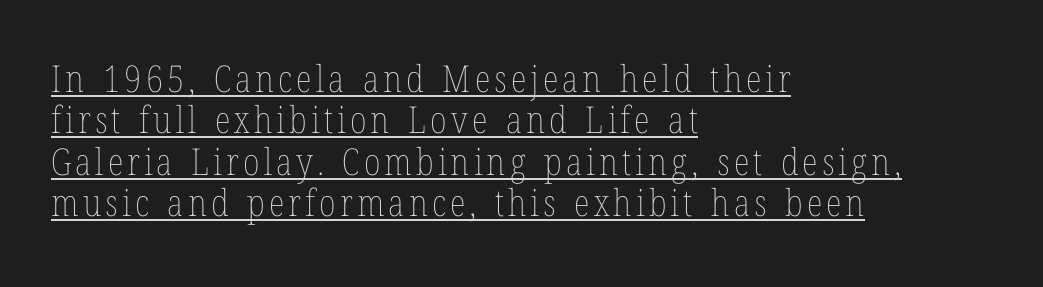
{"italic": "no", "bold": "no", "weight": "thin", "width": "condensed", "stroke_contrast": "low", "x_height": "medium", "monospaced": "no", "underline": "yes", "align": "left", "line_spacing": "tight", "line_spacing_ratio": 1.12, "glyph_px": 37}
